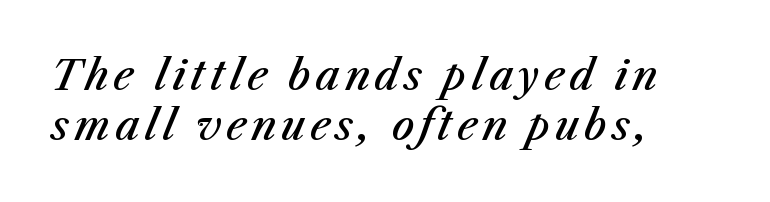
Q: Is the text bold? A: Semi-bold.
Q: Is the text italic (slanted)? A: Yes, it leans right by about 23 degrees.
Q: Is the text underlined? A: No.
Q: How is the paragraph aligned? A: Left-aligned.
Q: Is the spacing between lines tight, normal or loose? A: Normal.
Q: Width (condensed, normal, or wide)? A: Normal.
Q: Stroke contrast? A: Medium.
Q: x-height? A: Medium.
Q: Monospaced? A: No.
